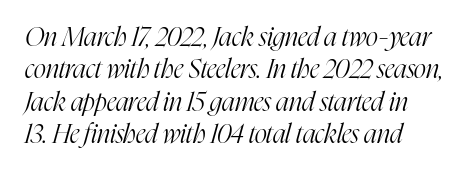
The image shows 26 px text type, italic (leaning right); set normal line spacing (1.25x), normal letter spacing, not underlined.
